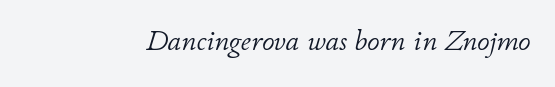
Q: Is the text bold? A: No.
Q: Is the text italic (slanted)? A: Yes, it leans right by about 11 degrees.
Q: Is the text underlined? A: No.
Q: Is the spacing between letters normal or unusually wide? A: Normal.
Q: Width (condensed, normal, or wide)? A: Normal.
Q: Stroke contrast? A: Low.
Q: x-height? A: Small.
Q: Monospaced? A: No.
